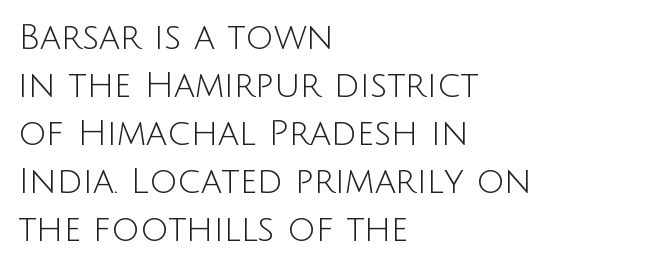
Q: Is the text bold? A: No.
Q: Is the text italic (slanted)? A: No, it is upright.
Q: Is the typeface a serif or a sans-serif typeface? A: Sans-serif.
Q: Is the text underlined? A: No.
Q: How is the paragraph aligned? A: Left-aligned.
Q: Is the spacing between letters normal or unusually wide? A: Normal.
Q: Is the spacing between lines tight, normal or loose? A: Normal.
Q: Width (condensed, normal, or wide)? A: Normal.
Q: Stroke contrast? A: Low.
Q: x-height? A: Large.
Q: Monospaced? A: No.
